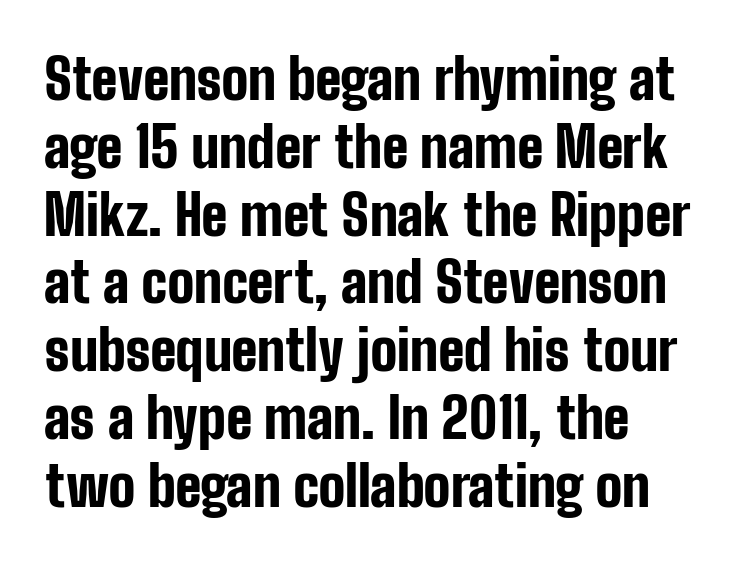
Horizontally, the lines are justified to the leading edge only. Do the characters align in a grid? No, the font is proportional. The zone under the glyphs is completely vacant. The glyphs have the mass of a bold cut. Nope, no serifs anywhere on these letters. This sample uses plain, unmodified letter spacing.
